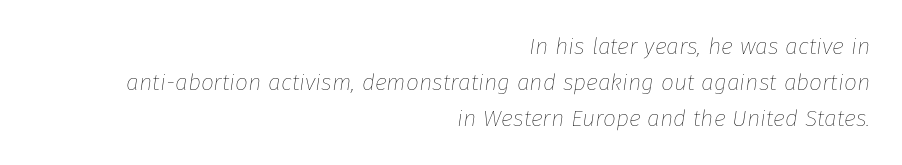
Q: Is the text bold? A: No.
Q: Is the text italic (slanted)? A: Yes, it leans right by about 8 degrees.
Q: Is the text underlined? A: No.
Q: How is the paragraph aligned? A: Right-aligned.
Q: Is the spacing between letters normal or unusually wide? A: Normal.
Q: Is the spacing between lines tight, normal or loose? A: Normal.
